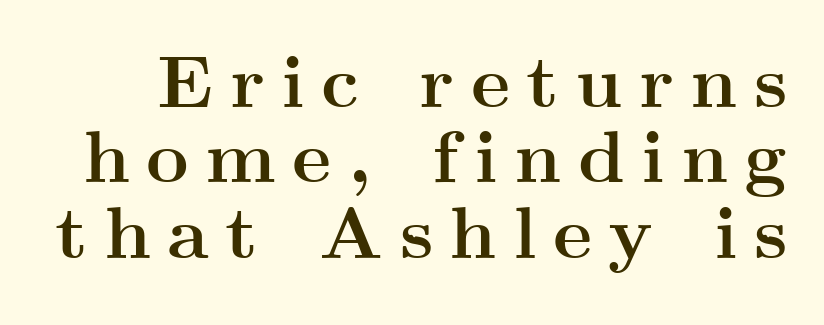
Leading is clearly below the norm, producing a dense column. You can tell it's not italic because the verticals are truly vertical. The face used here is proportionally spaced, like ordinary book or web type. The glyphs are unaccompanied by any horizontal stroke below them. Check where the strokes stop: tiny serifs finish them off.
